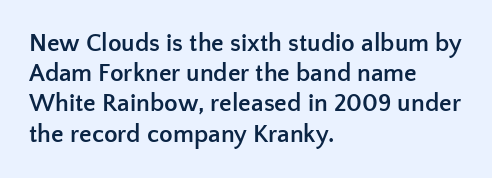
{"italic": "no", "bold": "yes", "underline": "no", "align": "left", "line_spacing_ratio": 1.21, "letter_spacing": "normal", "letter_spacing_em": 0.0, "glyph_px": 25}
